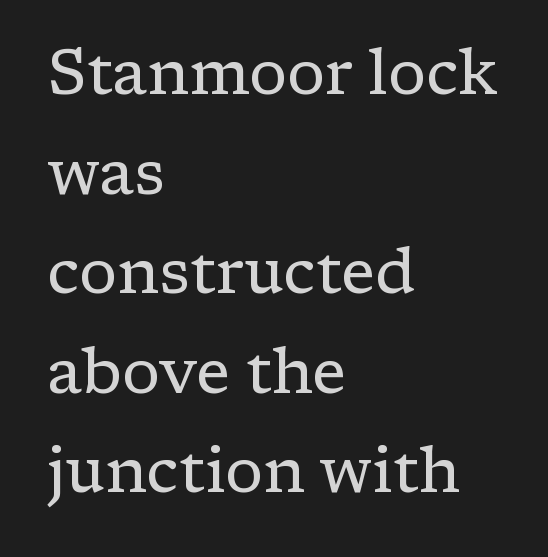
Designer's note — italics off, roman on. The specimen omits any rule beneath the text block's lines. Vertical stems look standard width or narrower in stroke. Notice how the passage keeps a crisp vertical edge on the left only. Serif or sans? Serif — the stroke terminals have little feet. Is there much room between lines? A standard amount, neither cramped nor airy.
